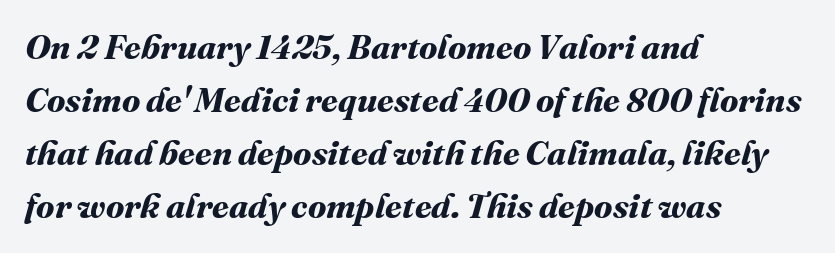
{"bold": "yes", "weight": "bold", "width": "normal", "stroke_contrast": "medium", "x_height": "medium", "monospaced": "no", "underline": "no", "align": "left", "line_spacing": "normal", "line_spacing_ratio": 1.56, "letter_spacing": "normal", "letter_spacing_em": 0.0, "glyph_px": 34}
